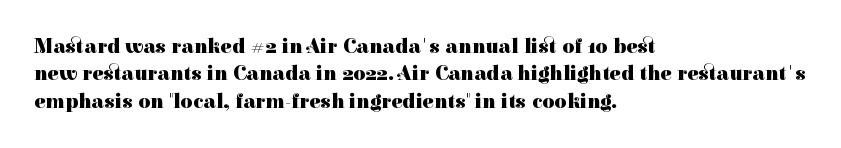
The image shows 21 px bold type, upright; set left-aligned, normal line spacing (1.3x), normal letter spacing, not underlined.
